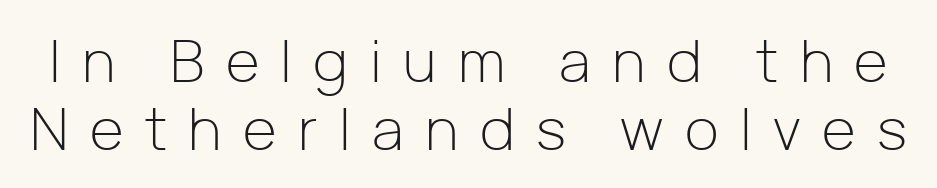
{"serif": "no", "italic": "no", "bold": "no", "weight": "light", "width": "normal", "stroke_contrast": "low", "x_height": "medium", "monospaced": "no", "underline": "no", "line_spacing_ratio": 1.17, "letter_spacing": "wide", "letter_spacing_em": 0.37, "glyph_px": 58}
